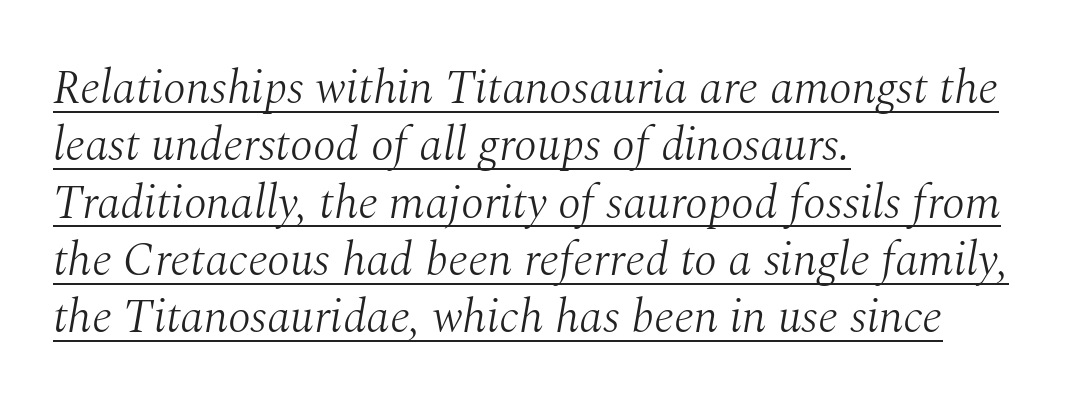
Q: Is the text bold? A: No.
Q: Is the text italic (slanted)? A: Yes, it leans right by about 10 degrees.
Q: Is the typeface a serif or a sans-serif typeface? A: Serif.
Q: Is the text underlined? A: Yes.
Q: How is the paragraph aligned? A: Left-aligned.
Q: Is the spacing between letters normal or unusually wide? A: Normal.
Q: Width (condensed, normal, or wide)? A: Normal.
Q: Stroke contrast? A: Medium.
Q: x-height? A: Medium.
Q: Monospaced? A: No.
